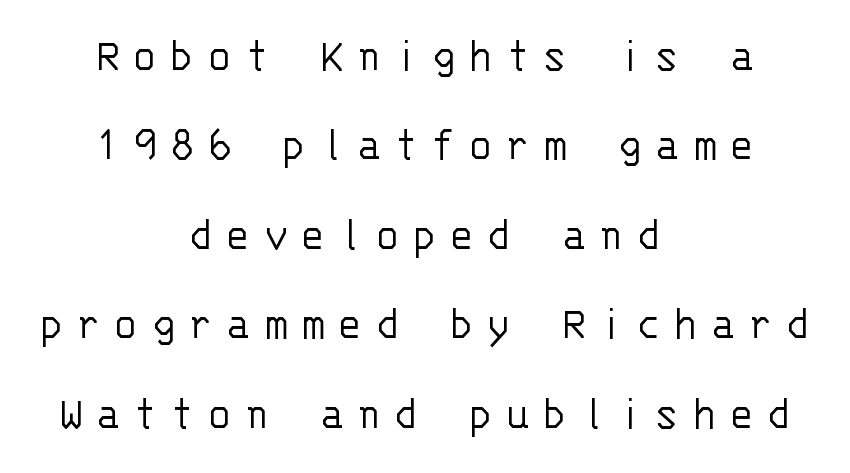
{"serif": "no", "italic": "no", "bold": "no", "weight": "light", "width": "normal", "stroke_contrast": "low", "x_height": "large", "monospaced": "yes", "underline": "no", "align": "center", "line_spacing_ratio": 1.79, "letter_spacing": "wide", "letter_spacing_em": 0.26, "glyph_px": 50}
